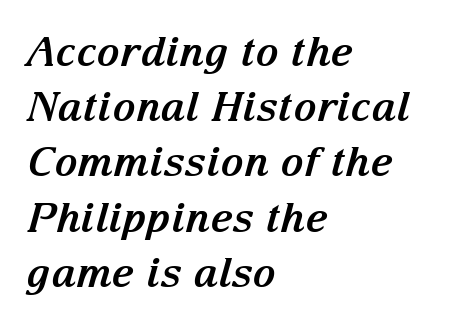
The image shows 40 px bold serif type, italic (leaning right); set left-aligned, normal line spacing (1.38x), normal letter spacing, not underlined; medium stroke contrast and a medium x-height.
